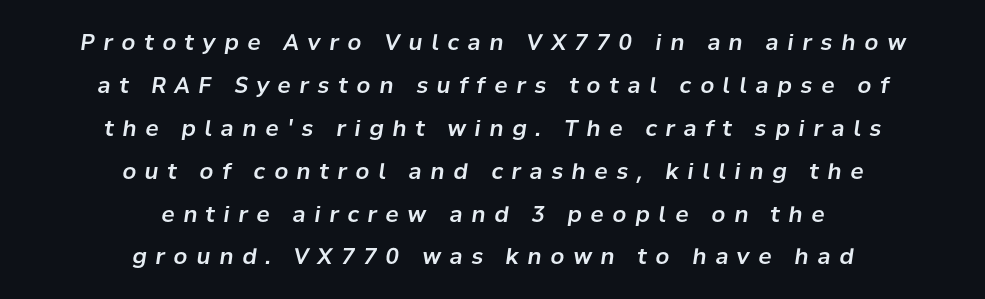
The image shows 22 px text type, italic (leaning right); set centered, loose line spacing (1.95x), unusually wide letter spacing (+0.4 em), not underlined.
